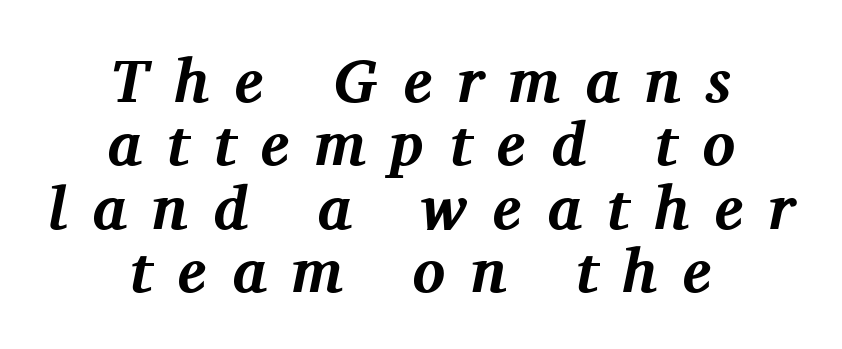
The image shows 61 px bold serif type, italic (leaning right); set centered, tight line spacing (1.04x), unusually wide letter spacing (+0.42 em), not underlined; medium stroke contrast and a medium x-height.
